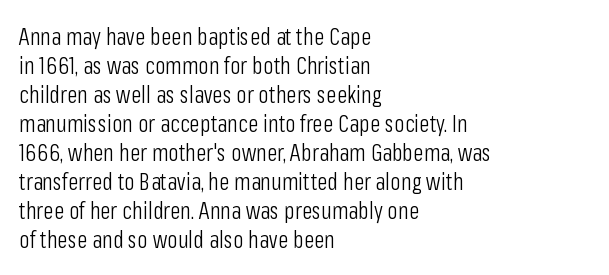
{"italic": "no", "bold": "no", "underline": "no", "align": "left", "line_spacing_ratio": 1.21, "letter_spacing": "normal", "letter_spacing_em": 0.0, "glyph_px": 24}
